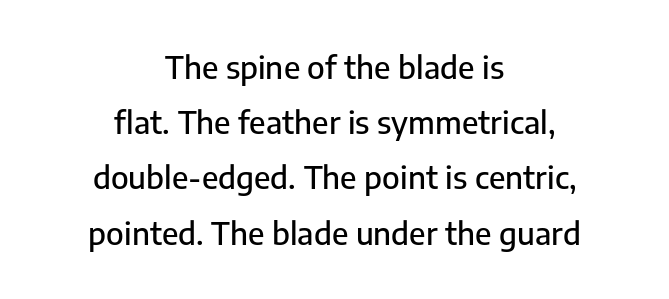
Spacing verdict: proportional, widths tailored to each character. This rendering leaves character spacing at its baseline value. These lines stack symmetrically, like a column narrowing and widening about its center. Check under the words: just untouched page. The axis of the letterforms is exactly vertical.
